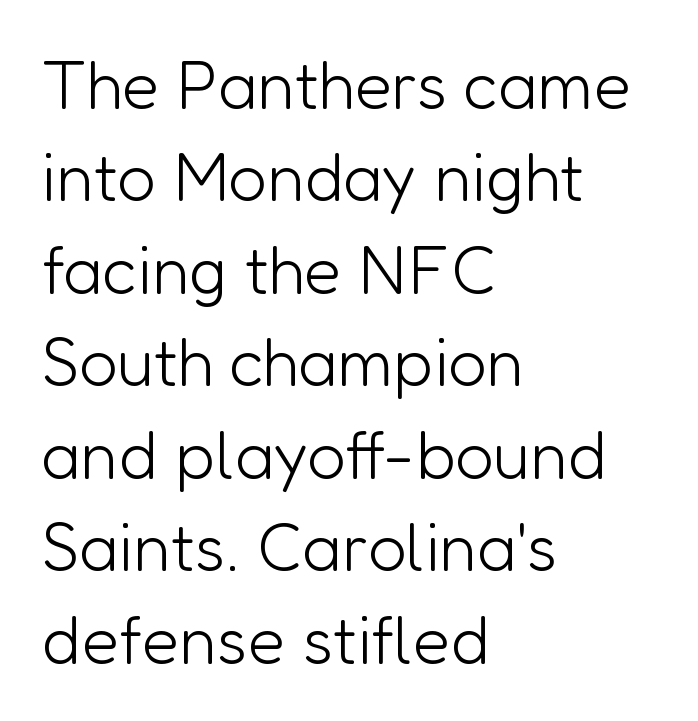
Q: Is the text bold? A: No.
Q: Is the text italic (slanted)? A: No, it is upright.
Q: Is the typeface a serif or a sans-serif typeface? A: Sans-serif.
Q: Is the text underlined? A: No.
Q: How is the paragraph aligned? A: Left-aligned.
Q: Is the spacing between letters normal or unusually wide? A: Normal.
Q: Is the spacing between lines tight, normal or loose? A: Normal.
Q: Width (condensed, normal, or wide)? A: Normal.
Q: Stroke contrast? A: Low.
Q: x-height? A: Medium.
Q: Monospaced? A: No.
